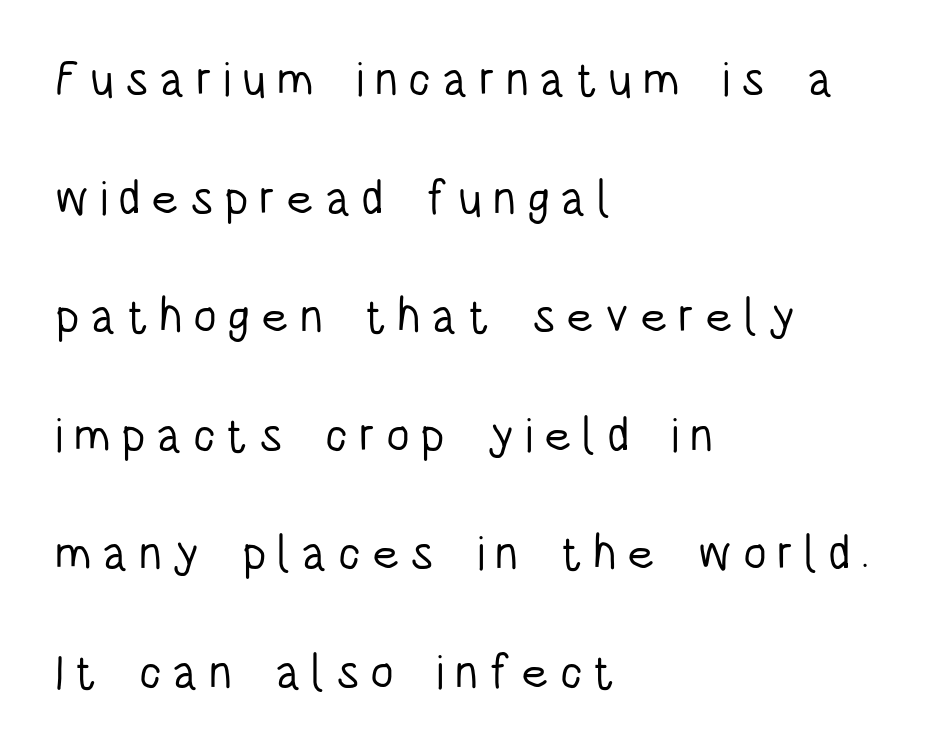
The image shows 48 px light, condensed sans-serif type, upright; set left-aligned, loose line spacing (2.47x), unusually wide letter spacing (+0.22 em), not underlined; low stroke contrast and a large x-height.
